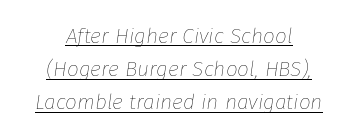
{"italic": "yes", "lean": "right", "slant_degrees": 8, "bold": "no", "underline": "yes", "align": "center", "line_spacing": "normal", "line_spacing_ratio": 1.58, "letter_spacing": "normal", "letter_spacing_em": 0.0, "glyph_px": 21}
